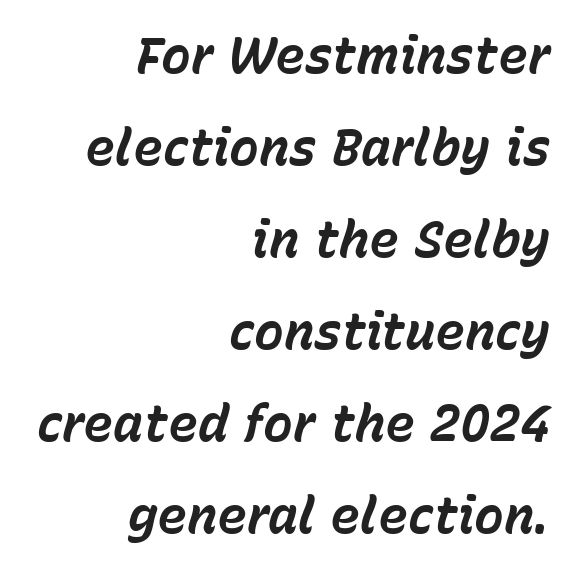
This sample has the flowing, uneven cadence of proportional lettering. Standard letterfit; no display-style spreading of the glyphs. I'd describe the lettering as bold — thick and assertive. Line ends are locked; line starts wander. Type without underlining.
